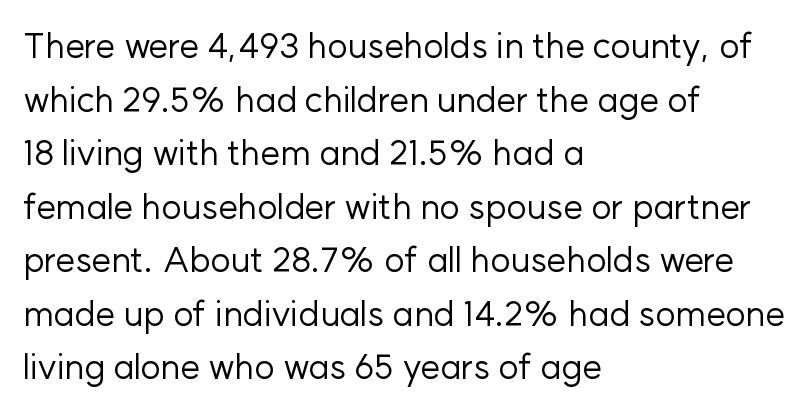
{"serif": "no", "italic": "no", "bold": "no", "weight": "regular", "width": "normal", "stroke_contrast": "low", "x_height": "medium", "monospaced": "no", "underline": "no", "align": "left", "line_spacing": "normal", "line_spacing_ratio": 1.53, "letter_spacing": "normal", "letter_spacing_em": 0.0, "glyph_px": 35}
